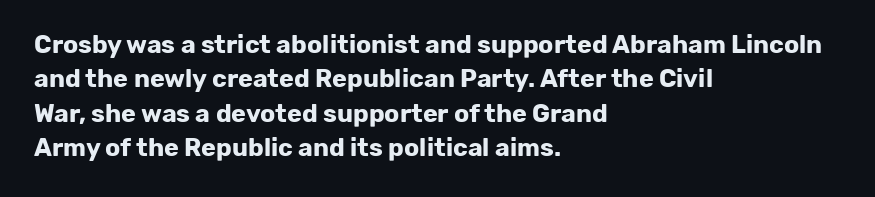
Plain, unruled lines of type. Italic: no, the glyphs are upright roman. The face used here has the dense, thick strokes of a bold. Compared with typical paragraphs, the rows here are spaced about the same. The paragraph has a hard left edge and a soft right edge. Here the glyphs are tracked normally, forming tight word shapes.
